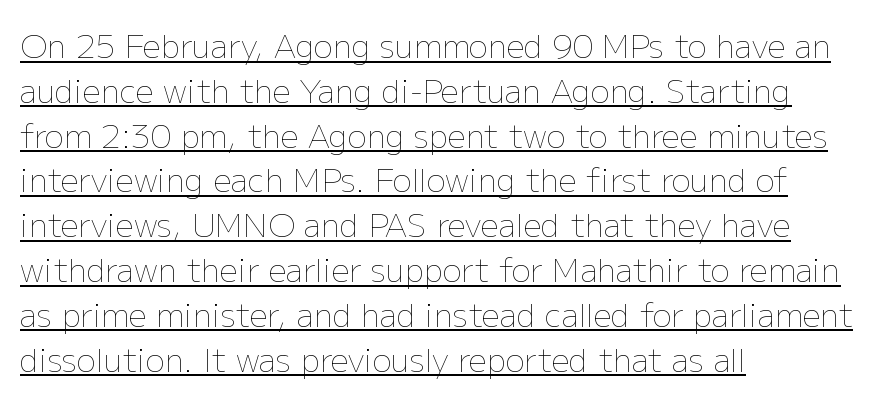
{"italic": "no", "bold": "no", "weight": "thin", "width": "normal", "stroke_contrast": "low", "x_height": "medium", "monospaced": "no", "underline": "yes", "align": "left", "line_spacing": "normal", "line_spacing_ratio": 1.4, "letter_spacing": "normal", "letter_spacing_em": 0.0, "glyph_px": 32}
